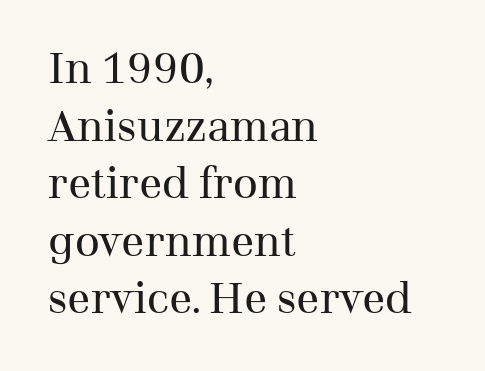
The image shows 43 px regular-weight serif type, upright; set left-aligned, normal line spacing (1.34x), normal letter spacing, not underlined; medium stroke contrast and a medium x-height.
